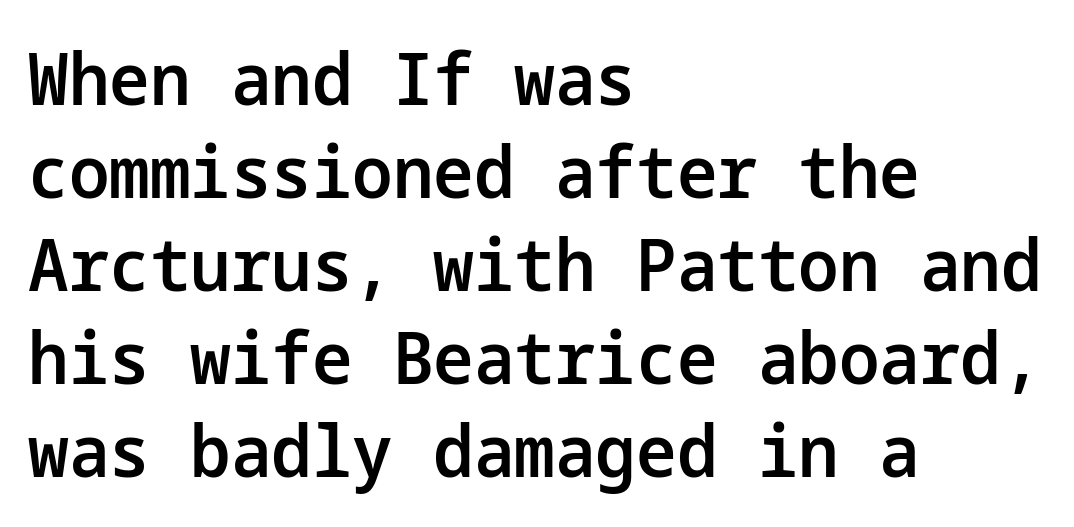
{"serif": "no", "italic": "no", "bold": "semi", "weight": "semibold", "width": "normal", "stroke_contrast": "low", "x_height": "medium", "underline": "no", "align": "left", "line_spacing": "normal", "line_spacing_ratio": 1.29, "letter_spacing": "normal", "letter_spacing_em": 0.0, "glyph_px": 72}
